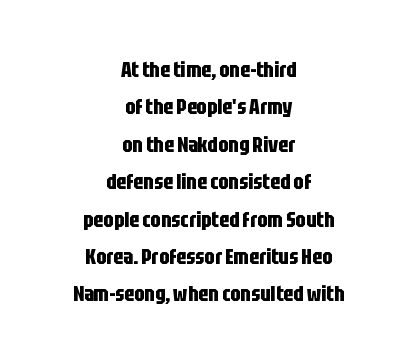
Q: Is the text bold? A: Yes.
Q: Is the text italic (slanted)? A: No, it is upright.
Q: Is the text underlined? A: No.
Q: How is the paragraph aligned? A: Centered.
Q: Is the spacing between letters normal or unusually wide? A: Normal.
Q: Is the spacing between lines tight, normal or loose? A: Normal.
